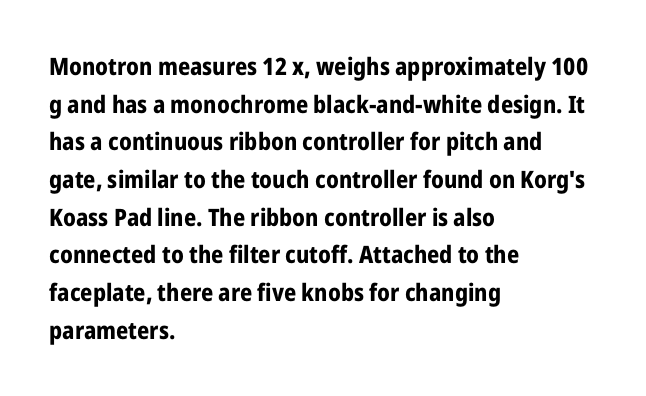
{"italic": "no", "bold": "yes", "underline": "no", "align": "left", "line_spacing": "normal", "line_spacing_ratio": 1.57, "letter_spacing": "normal", "letter_spacing_em": 0.0, "glyph_px": 24}
